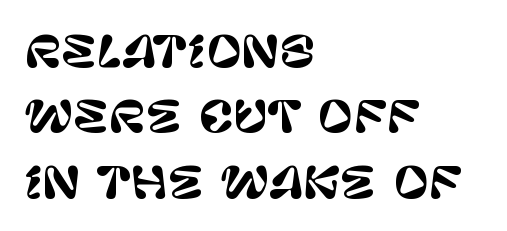
These lines are set flush left with a ragged right edge. A sans-serif font was chosen for this passage. Lines of text with bare space underneath. The horizontal fit of the characters is conventional and even. The rendering uses natural spacing where letterforms have individual widths. The space between consecutive lines is moderate.
